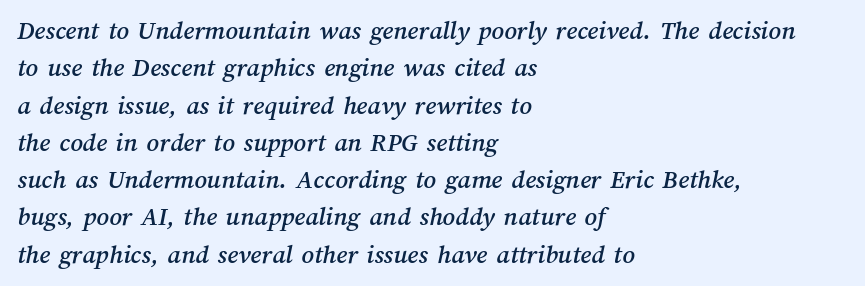
The image shows 27 px text type; set left-aligned, normal line spacing (1.38x), normal letter spacing, not underlined.
